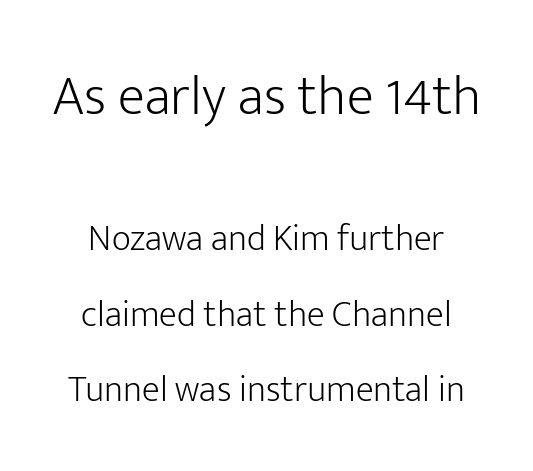
Q: Is the text bold? A: No.
Q: Is the text italic (slanted)? A: No, it is upright.
Q: Is the typeface a serif or a sans-serif typeface? A: Sans-serif.
Q: Is the text underlined? A: No.
Q: Is the spacing between letters normal or unusually wide? A: Normal.
Q: Is the spacing between lines tight, normal or loose? A: Loose.
Q: Which block of text is set in a larger size, the first (top) or the second (bottom)? A: The first (top) one.
Q: Width (condensed, normal, or wide)? A: Normal.
Q: Stroke contrast? A: Low.
Q: x-height? A: Medium.
Q: Monospaced? A: No.
